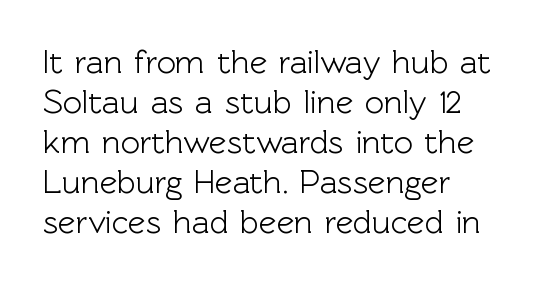
{"serif": "no", "italic": "no", "width": "normal", "x_height": "medium", "monospaced": "no", "underline": "no", "align": "left", "line_spacing_ratio": 1.21, "letter_spacing": "normal", "letter_spacing_em": 0.0, "glyph_px": 33}
